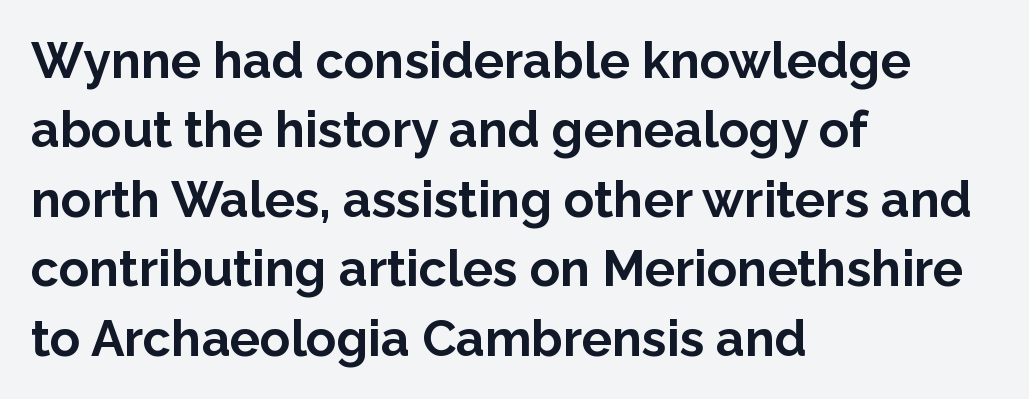
Q: Is the text bold? A: Yes.
Q: Is the text italic (slanted)? A: No, it is upright.
Q: Is the typeface a serif or a sans-serif typeface? A: Sans-serif.
Q: Is the text underlined? A: No.
Q: How is the paragraph aligned? A: Left-aligned.
Q: Is the spacing between letters normal or unusually wide? A: Normal.
Q: Is the spacing between lines tight, normal or loose? A: Normal.
Q: Width (condensed, normal, or wide)? A: Normal.
Q: Stroke contrast? A: Low.
Q: x-height? A: Medium.
Q: Monospaced? A: No.
